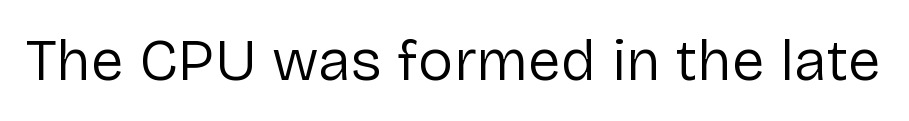
{"serif": "no", "italic": "no", "bold": "no", "weight": "regular", "width": "normal", "stroke_contrast": "low", "x_height": "medium", "monospaced": "no", "underline": "no", "letter_spacing": "normal", "letter_spacing_em": 0.0, "glyph_px": 59}
